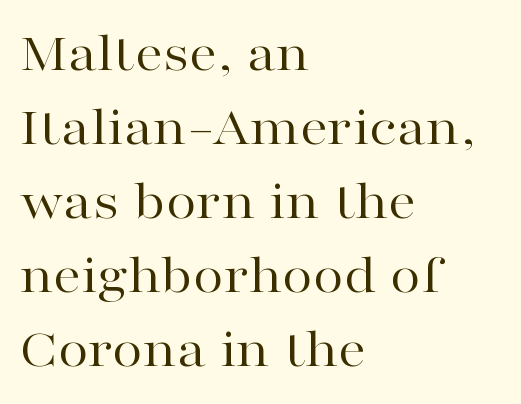
{"serif": "yes", "italic": "no", "bold": "no", "weight": "regular", "width": "wide", "stroke_contrast": "high", "x_height": "medium", "monospaced": "no", "underline": "no", "align": "left", "line_spacing": "normal", "line_spacing_ratio": 1.32, "letter_spacing": "normal", "letter_spacing_em": 0.0, "glyph_px": 56}
